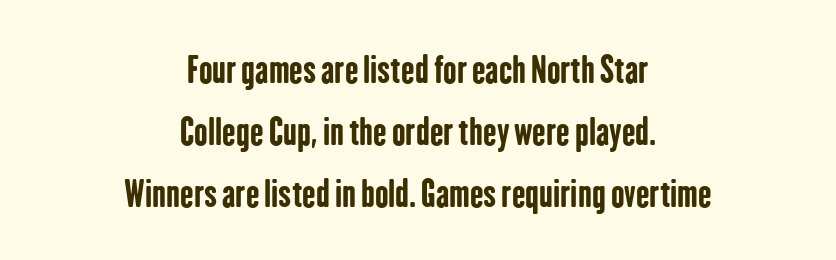
{"serif": "no", "italic": "no", "bold": "yes", "weight": "bold", "width": "condensed", "stroke_contrast": "low", "x_height": "medium", "monospaced": "no", "underline": "no", "align": "center", "line_spacing_ratio": 1.72, "letter_spacing": "normal", "letter_spacing_em": 0.0, "glyph_px": 36}
